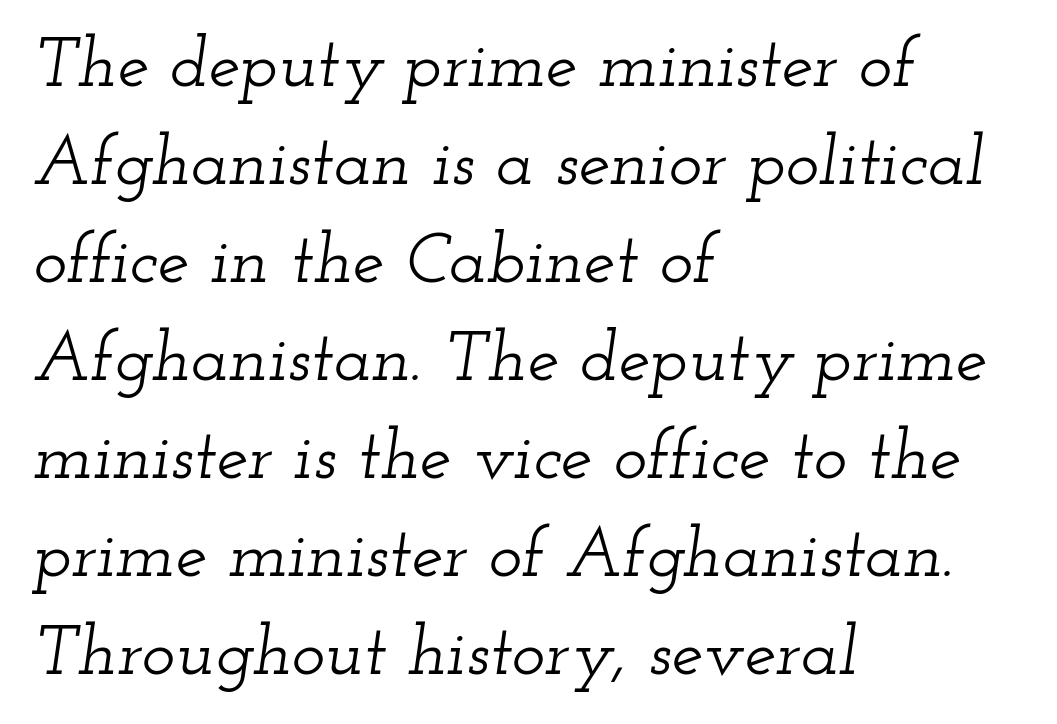
Q: Is the text italic (slanted)? A: Yes, it leans right by about 12 degrees.
Q: Is the typeface a serif or a sans-serif typeface? A: Serif.
Q: Is the text underlined? A: No.
Q: How is the paragraph aligned? A: Left-aligned.
Q: Is the spacing between letters normal or unusually wide? A: Normal.
Q: Is the spacing between lines tight, normal or loose? A: Normal.
Q: Width (condensed, normal, or wide)? A: Wide.
Q: Stroke contrast? A: Low.
Q: x-height? A: Small.
Q: Monospaced? A: No.
